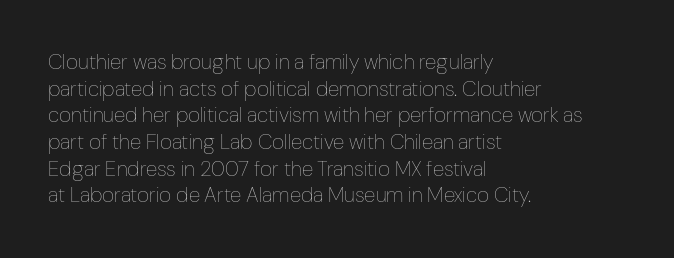
The image shows 21 px text type, upright; set left-aligned, normal line spacing (1.27x), normal letter spacing, not underlined.
